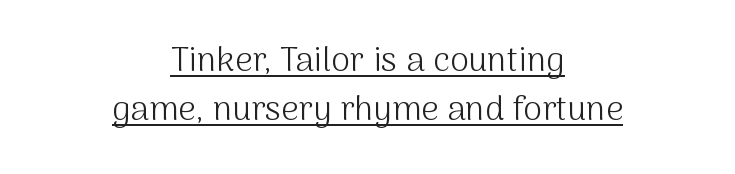
The image shows 34 px light sans-serif type, upright; set centered, normal line spacing (1.44x), normal letter spacing, underlined; medium stroke contrast and a medium x-height.
